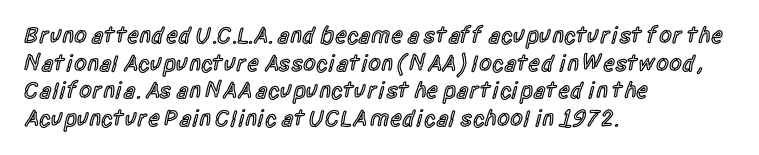
One-word summary of the alignment: left. The strokes are fattened partway — semibold, not bold. The tracking reads as untouched default to a designer's eye.
